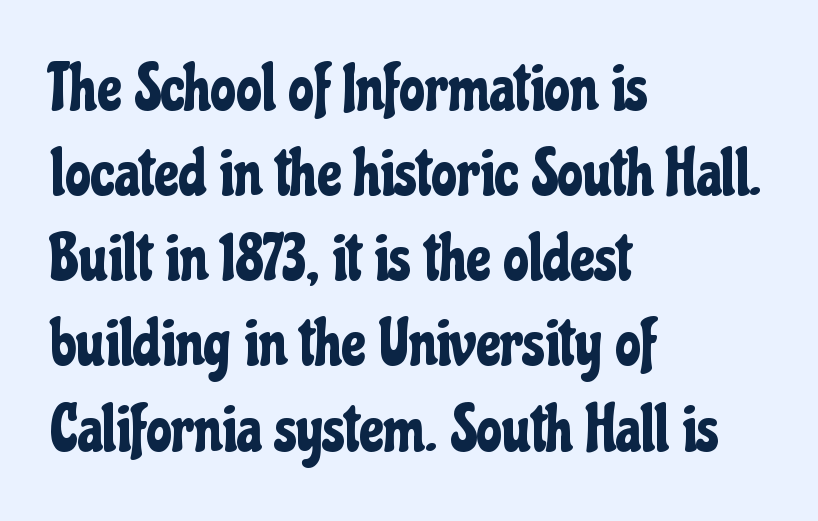
{"serif": "no", "italic": "no", "width": "condensed", "stroke_contrast": "low", "x_height": "medium", "monospaced": "no", "underline": "no", "align": "left", "line_spacing": "normal", "line_spacing_ratio": 1.31, "letter_spacing": "normal", "letter_spacing_em": 0.0, "glyph_px": 65}
